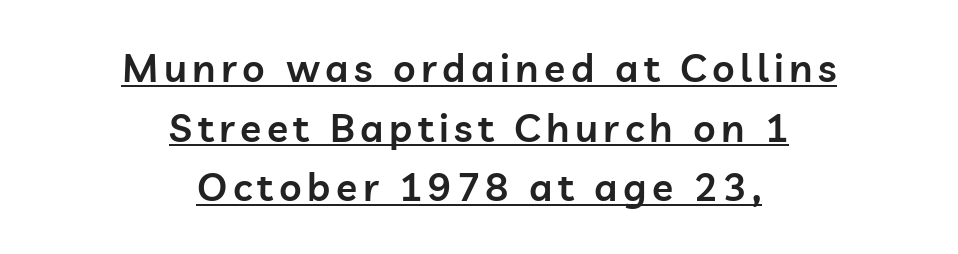
{"serif": "no", "italic": "no", "bold": "semi", "weight": "semibold", "width": "normal", "stroke_contrast": "low", "x_height": "medium", "monospaced": "no", "underline": "yes", "align": "center", "line_spacing": "normal", "line_spacing_ratio": 1.53, "glyph_px": 39}
